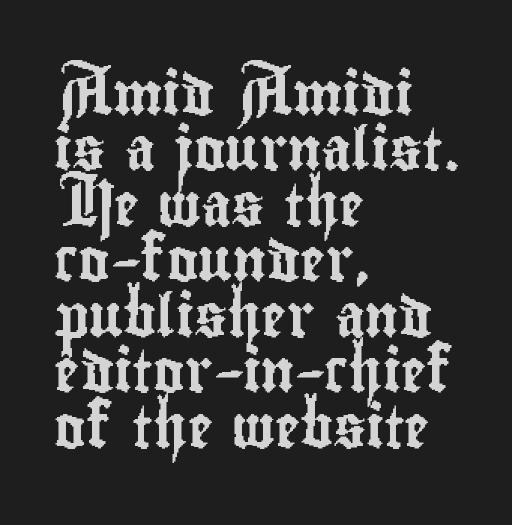
The image shows 42 px condensed sans-serif type, upright; set left-aligned, normal line spacing (1.32x), normal letter spacing, not underlined; low stroke contrast and a small x-height.
